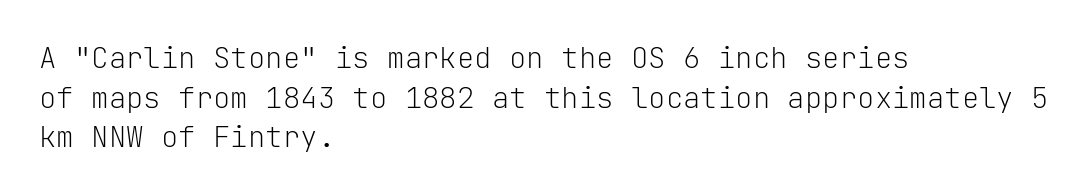
Summary of vertical rhythm: regular, with standard interline spacing. This sample uses a sans-serif face. The strip under each line holds only bare page. Tall strokes in this sample are plumb rather than angled. What stands out about the letter spacing? Nothing — it is the standard amount. Teacher's note: observe the even left margin — that is flush-left alignment.
